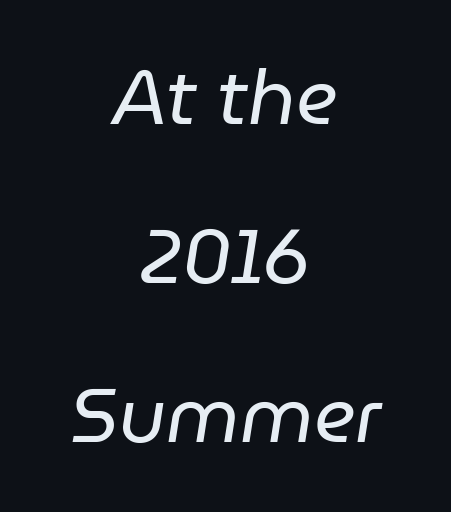
{"italic": "yes", "lean": "right", "slant_degrees": 9, "bold": "no", "weight": "regular", "width": "normal", "stroke_contrast": "low", "x_height": "medium", "monospaced": "no", "underline": "no", "align": "center", "line_spacing": "loose", "line_spacing_ratio": 2.09, "letter_spacing": "normal", "letter_spacing_em": 0.0, "glyph_px": 76}
